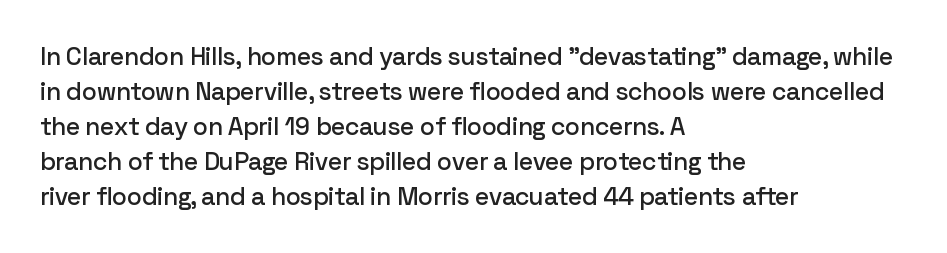
The rendering uses a moderate line-height, typical for paragraphs. A typesetter would call this zero additional tracking. Teacher's note: observe the even left margin — that is flush-left alignment. The string is rendered with underlining switched off. Posture: straight, roman, zero tilt.
